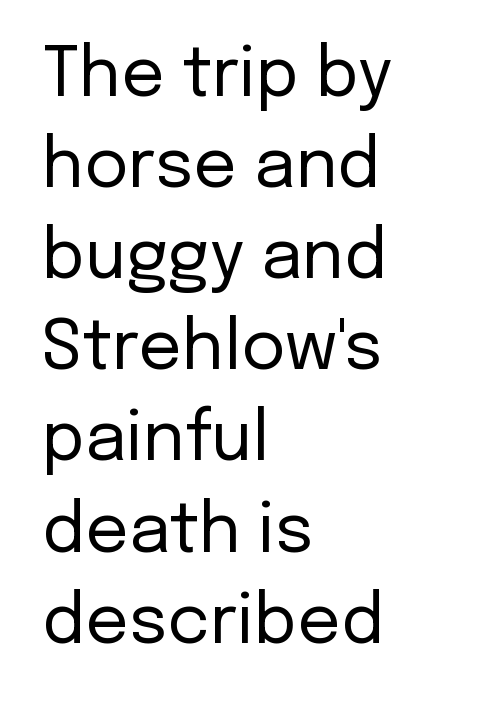
A roman cut, with each character standing at attention. Layout note: lines flush left. Words float on clear page, feet unadorned. Is this a fixed-width face? No — the glyphs have proportional, varying widths. This rendering leaves character spacing at its baseline value. The line-height multiplier appears to be the usual default.
